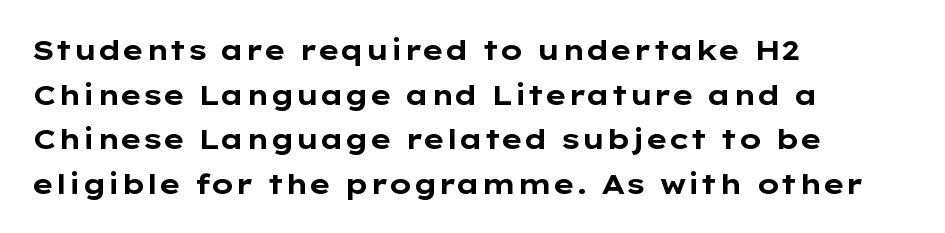
Decoration check: the copy has no underline. A sans-serif font was chosen for this passage. Each letter keeps its own natural width here, so spacing adapts to shape. The lines are quadded left. Weight: bold. Compared with typical paragraphs, the rows here are spaced about the same.
